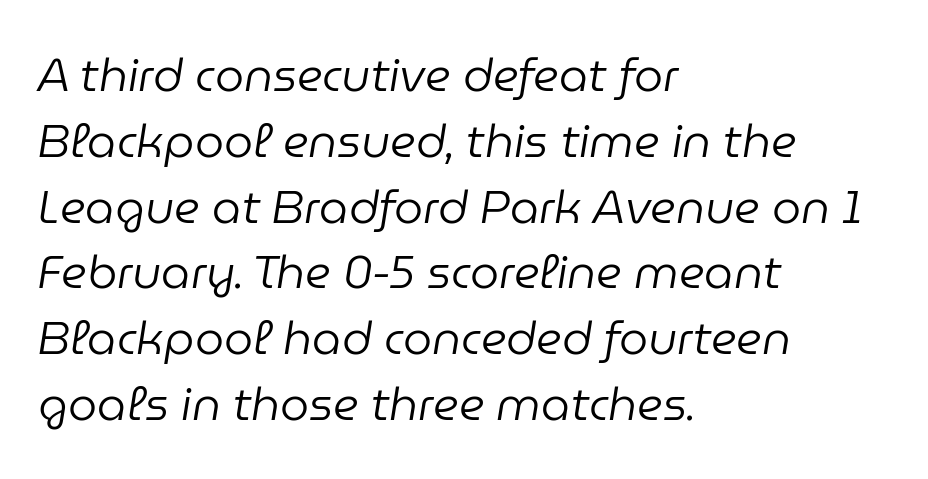
The image shows 46 px regular-weight type, italic (leaning right); set left-aligned, normal line spacing (1.43x), normal letter spacing, not underlined; low stroke contrast and a medium x-height.
